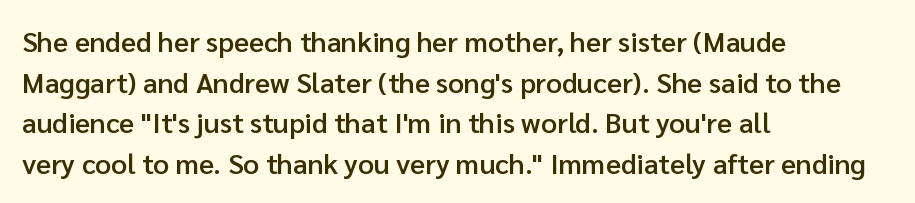
{"serif": "no", "italic": "no", "bold": "semi", "weight": "semibold", "width": "normal", "stroke_contrast": "low", "x_height": "medium", "monospaced": "no", "underline": "no", "align": "left", "line_spacing": "normal", "line_spacing_ratio": 1.45, "letter_spacing": "normal", "letter_spacing_em": 0.0, "glyph_px": 28}
